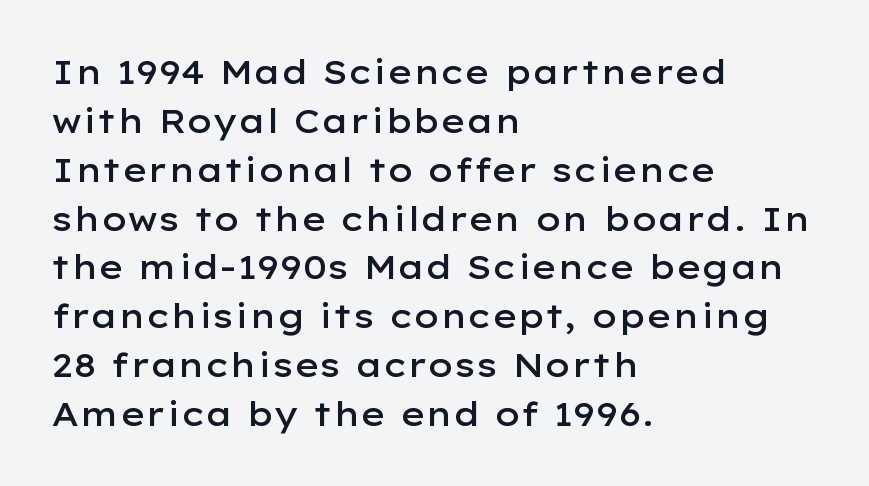
{"serif": "no", "italic": "no", "bold": "semi", "weight": "semibold", "width": "wide", "stroke_contrast": "low", "x_height": "medium", "monospaced": "no", "underline": "no", "align": "left", "line_spacing": "normal", "line_spacing_ratio": 1.48, "letter_spacing": "normal", "letter_spacing_em": 0.0, "glyph_px": 33}
